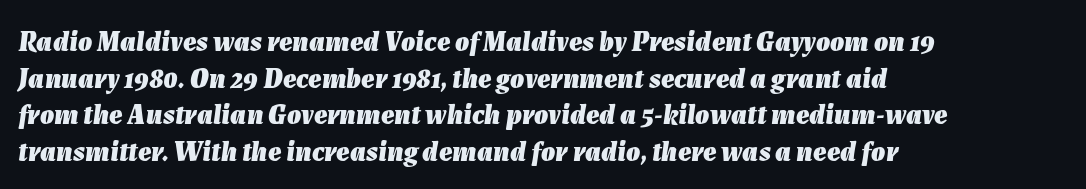
{"italic": "yes", "lean": "right", "slant_degrees": 7, "bold": "yes", "weight": "heavy", "width": "normal", "stroke_contrast": "low", "x_height": "medium", "monospaced": "no", "underline": "no", "align": "left", "line_spacing": "normal", "line_spacing_ratio": 1.31, "letter_spacing": "normal", "letter_spacing_em": 0.0, "glyph_px": 28}
